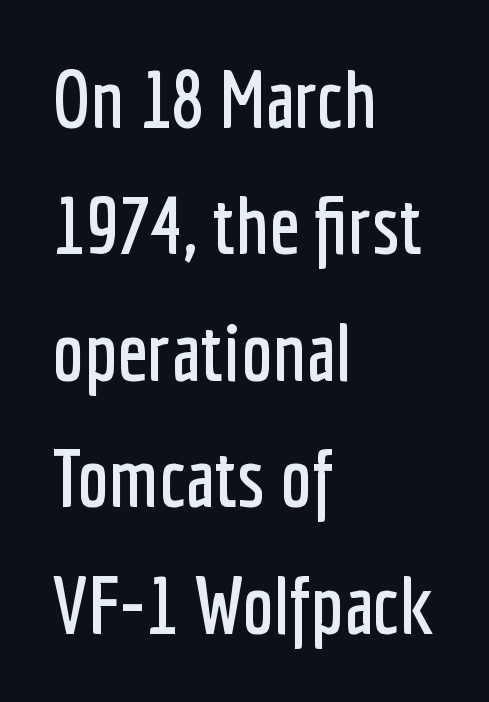
{"serif": "no", "italic": "no", "width": "condensed", "stroke_contrast": "low", "x_height": "medium", "monospaced": "no", "underline": "no", "align": "left", "line_spacing": "normal", "line_spacing_ratio": 1.58, "letter_spacing": "normal", "letter_spacing_em": 0.0, "glyph_px": 80}
